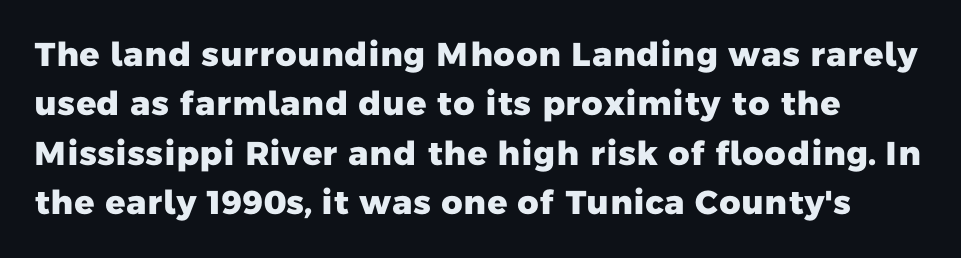
{"serif": "no", "bold": "yes", "weight": "heavy", "width": "normal", "stroke_contrast": "low", "x_height": "medium", "monospaced": "no", "underline": "no", "line_spacing": "normal", "line_spacing_ratio": 1.5, "letter_spacing": "normal", "letter_spacing_em": 0.0, "glyph_px": 33}
